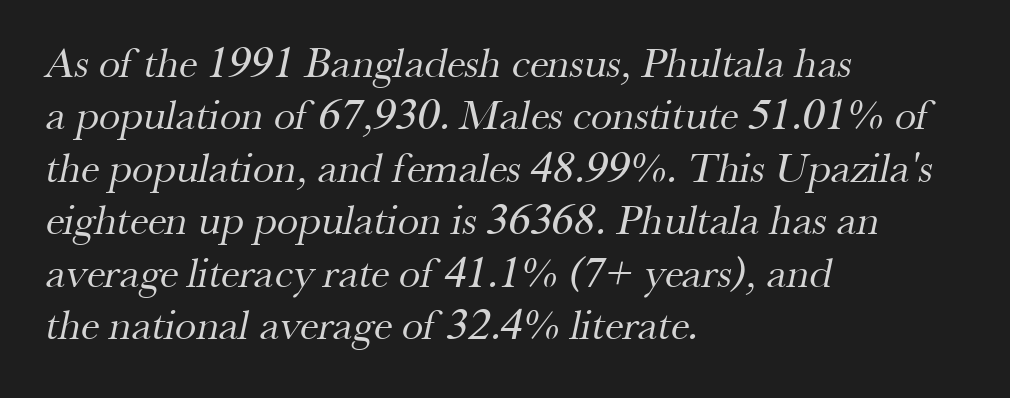
The image shows 43 px regular-weight serif type; set left-aligned, line spacing 1.22x, normal letter spacing, not underlined; medium stroke contrast and a small x-height.
